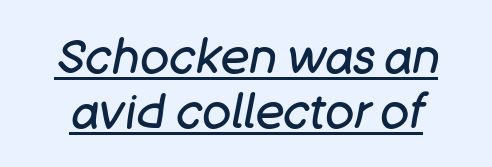
{"italic": "yes", "lean": "right", "slant_degrees": 11, "bold": "no", "weight": "regular", "width": "normal", "stroke_contrast": "low", "x_height": "large", "monospaced": "no", "underline": "yes", "line_spacing": "tight", "line_spacing_ratio": 1.15, "letter_spacing": "normal", "letter_spacing_em": 0.0, "glyph_px": 48}
